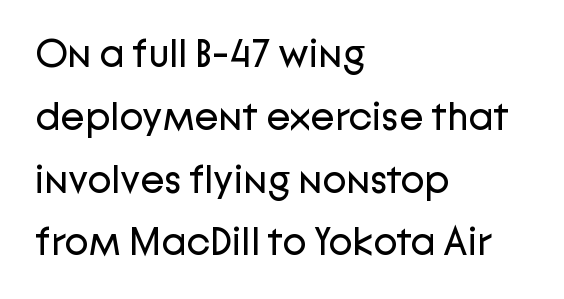
{"serif": "no", "italic": "no", "bold": "no", "weight": "regular", "width": "normal", "stroke_contrast": "low", "x_height": "medium", "monospaced": "no", "underline": "no", "align": "left", "line_spacing": "normal", "line_spacing_ratio": 1.57, "letter_spacing": "normal", "letter_spacing_em": 0.0, "glyph_px": 40}
